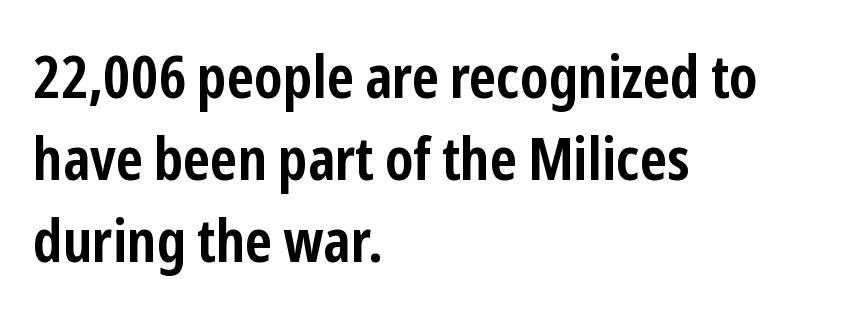
{"serif": "no", "italic": "no", "bold": "yes", "weight": "semibold", "width": "condensed", "stroke_contrast": "low", "x_height": "medium", "monospaced": "no", "underline": "no", "align": "left", "line_spacing": "normal", "line_spacing_ratio": 1.37, "letter_spacing": "normal", "letter_spacing_em": 0.0, "glyph_px": 60}
